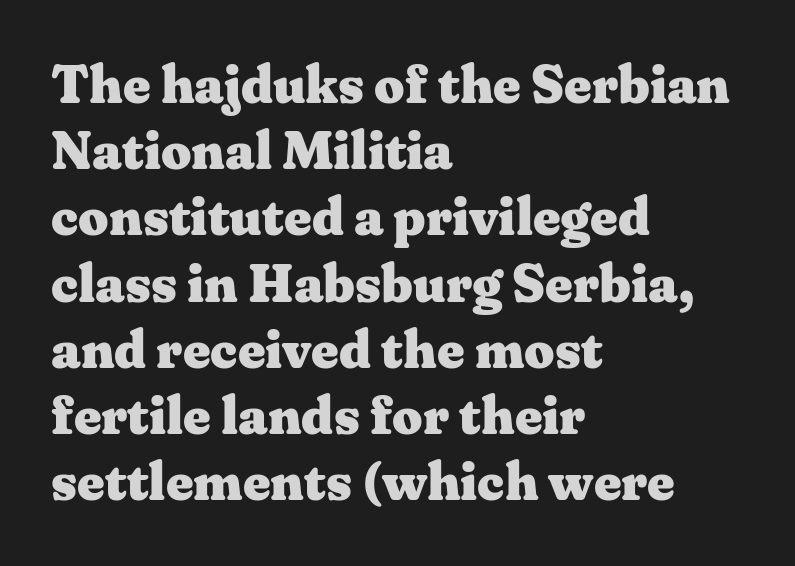
The image shows 53 px heavy, wide serif type, upright; set left-aligned, normal line spacing (1.25x), normal letter spacing, not underlined; medium stroke contrast and a medium x-height.
